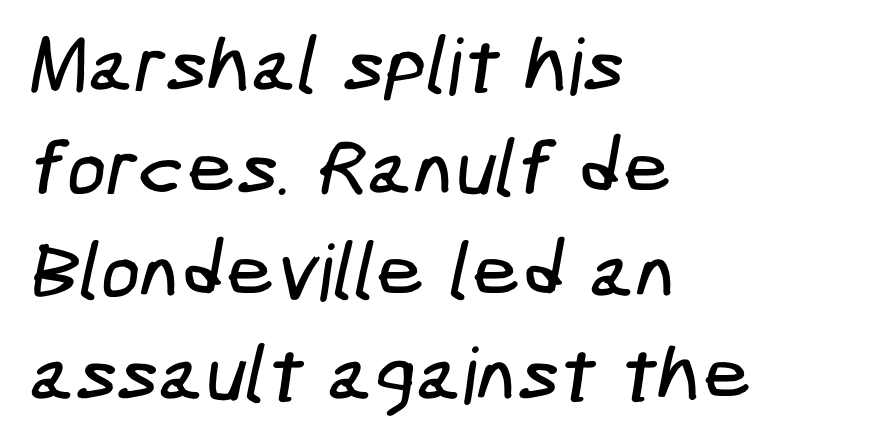
The rendering anchors every line to the left-hand side. To sum up the face: it is a sans, with no serifs. Glance below the letters and you will spot only blank space. How are the letters spaced? Ordinarily, with no added tracking.
